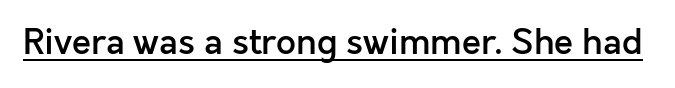
Q: Is the text bold? A: Semi-bold.
Q: Is the text italic (slanted)? A: No, it is upright.
Q: Is the typeface a serif or a sans-serif typeface? A: Sans-serif.
Q: Is the text underlined? A: Yes.
Q: Is the spacing between letters normal or unusually wide? A: Normal.
Q: Width (condensed, normal, or wide)? A: Normal.
Q: x-height? A: Medium.
Q: Monospaced? A: No.
